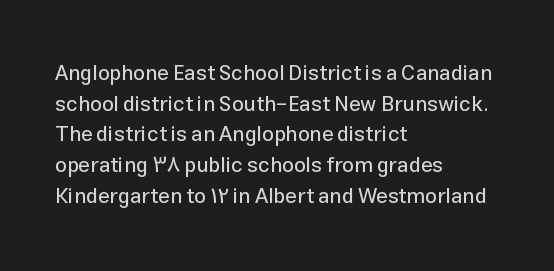
Style check: upright. Quick note: interline space is typical. This sample uses plain, unmodified letter spacing. In CSS terms this would be text-align: left.
